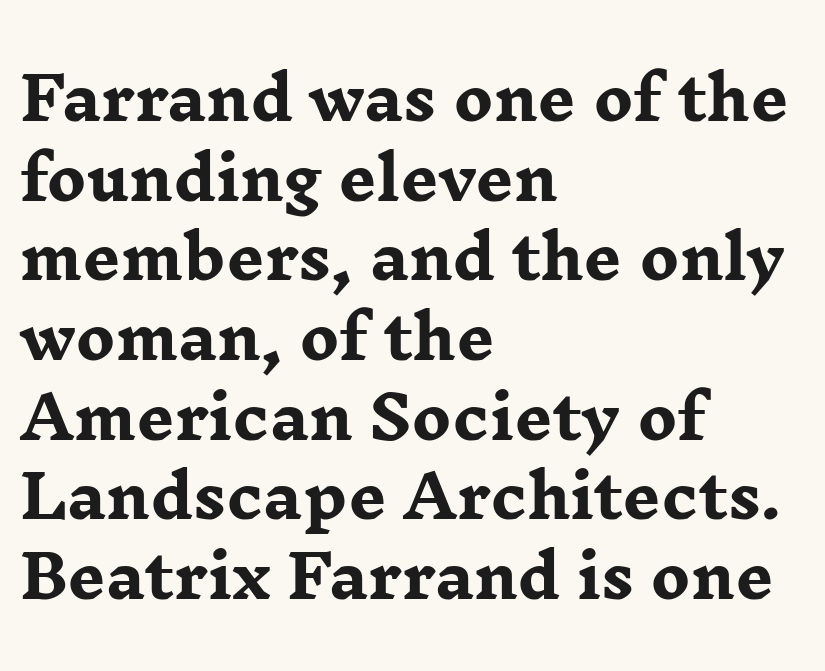
Q: Is the text bold? A: Yes.
Q: Is the text italic (slanted)? A: No, it is upright.
Q: Is the typeface a serif or a sans-serif typeface? A: Serif.
Q: Is the text underlined? A: No.
Q: How is the paragraph aligned? A: Left-aligned.
Q: Is the spacing between letters normal or unusually wide? A: Normal.
Q: Is the spacing between lines tight, normal or loose? A: Normal.
Q: Width (condensed, normal, or wide)? A: Wide.
Q: Stroke contrast? A: Low.
Q: x-height? A: Medium.
Q: Monospaced? A: No.
